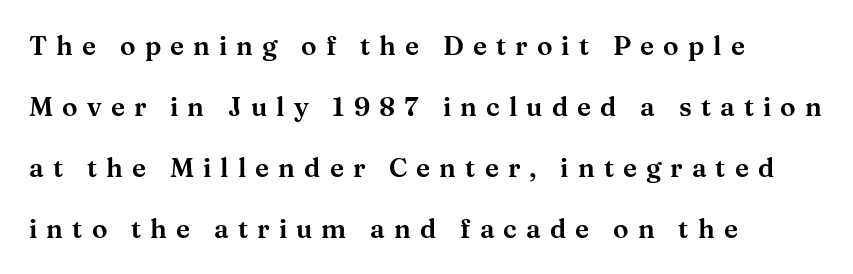
{"italic": "no", "underline": "no", "align": "left", "line_spacing": "loose", "line_spacing_ratio": 2.34, "letter_spacing": "wide", "letter_spacing_em": 0.35, "glyph_px": 26}
